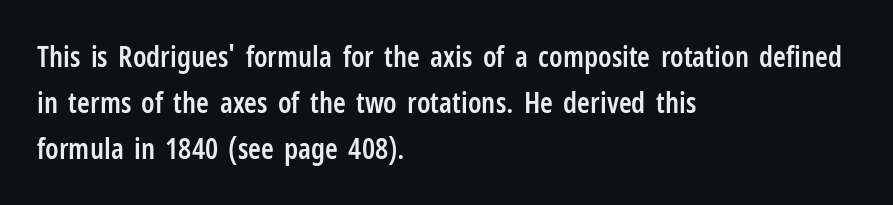
Q: Is the text bold? A: Semi-bold.
Q: Is the text italic (slanted)? A: No, it is upright.
Q: Is the typeface a serif or a sans-serif typeface? A: Sans-serif.
Q: Is the text underlined? A: No.
Q: How is the paragraph aligned? A: Left-aligned.
Q: Is the spacing between letters normal or unusually wide? A: Normal.
Q: Is the spacing between lines tight, normal or loose? A: Normal.
Q: Width (condensed, normal, or wide)? A: Condensed.
Q: Stroke contrast? A: Low.
Q: x-height? A: Medium.
Q: Monospaced? A: No.
